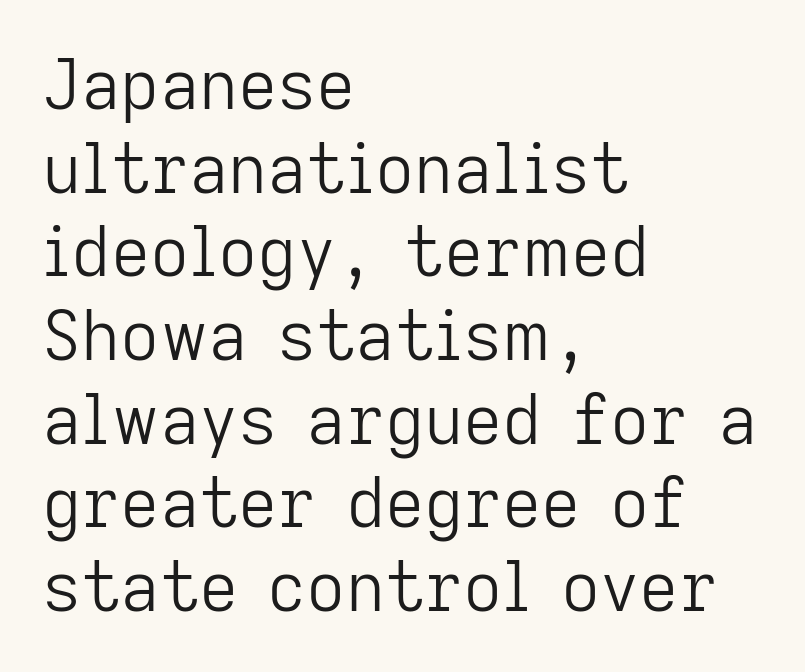
Serifs: no, the terminals of the letterforms are clean. Character widths vary here, with narrow letters taking less room than wide ones. Characters follow at the spacing the type designer built in. Designer's note — italics off, roman on. The zone under the glyphs is completely vacant. Letters have the restrained weight of plain body copy at most.
